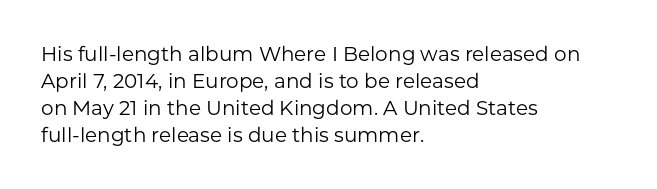
Q: Is the text bold? A: No.
Q: Is the text italic (slanted)? A: No, it is upright.
Q: Is the text underlined? A: No.
Q: How is the paragraph aligned? A: Left-aligned.
Q: Is the spacing between letters normal or unusually wide? A: Normal.
Q: Is the spacing between lines tight, normal or loose? A: Normal.
